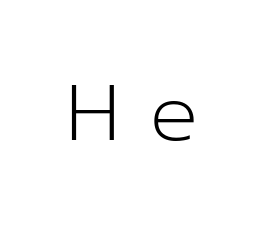
{"serif": "no", "italic": "no", "bold": "no", "weight": "light", "width": "normal", "stroke_contrast": "low", "x_height": "medium", "monospaced": "no", "underline": "no", "letter_spacing": "wide", "letter_spacing_em": 0.38, "glyph_px": 79}
